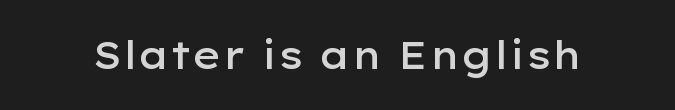
{"serif": "no", "italic": "no", "bold": "semi", "weight": "semibold", "width": "wide", "stroke_contrast": "low", "x_height": "medium", "monospaced": "no", "underline": "no", "letter_spacing": "normal", "letter_spacing_em": 0.0, "glyph_px": 38}
